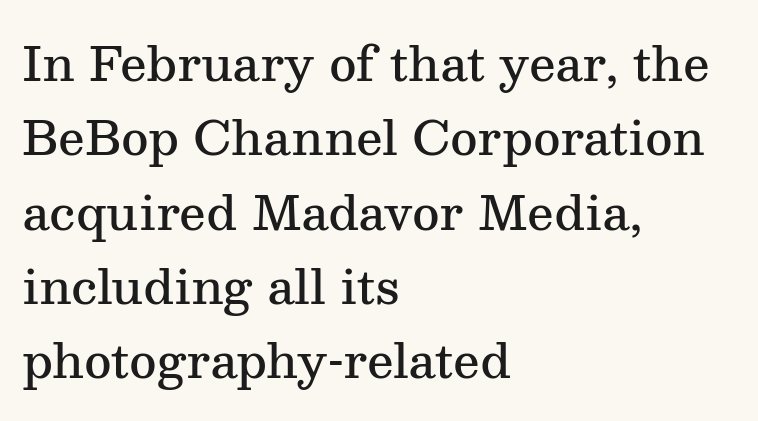
{"serif": "yes", "italic": "no", "bold": "semi", "weight": "semibold", "width": "normal", "stroke_contrast": "medium", "x_height": "medium", "monospaced": "no", "underline": "no", "align": "left", "line_spacing": "normal", "line_spacing_ratio": 1.58, "letter_spacing": "normal", "letter_spacing_em": 0.0, "glyph_px": 47}
